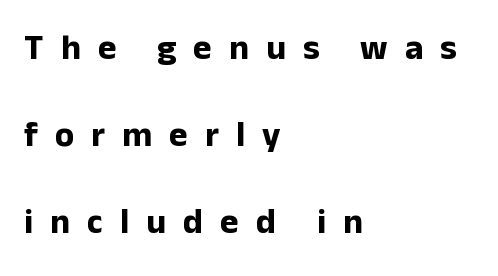
You can tell it's not italic because the verticals are truly vertical. Character widths vary here, with narrow letters taking less room than wide ones. Each letter's strokes conclude bluntly, with no projecting serifs. These lines stack with their left ends in a neat column. Unmarked baselines from the first word to the last.
